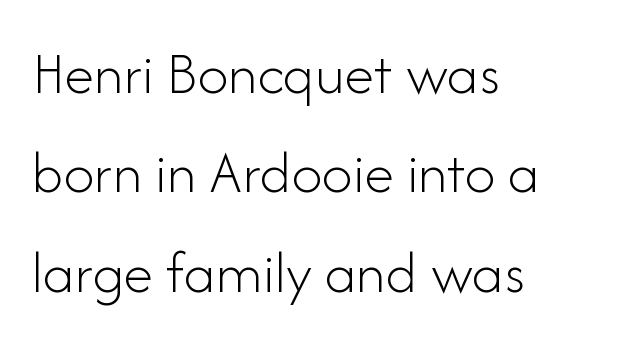
The image shows 61 px light sans-serif type, upright; set left-aligned, normal line spacing (1.63x), normal letter spacing, not underlined; low stroke contrast and a small x-height.
